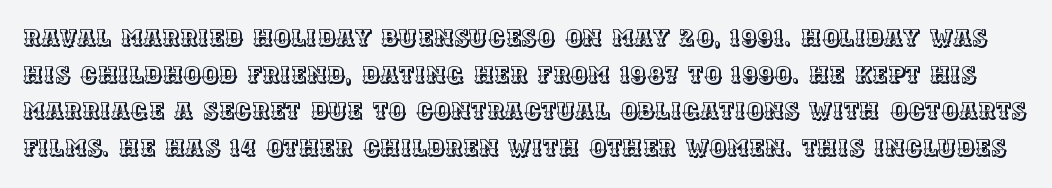
The image shows 24 px text type, upright; set normal line spacing (1.53x), normal letter spacing, not underlined.
